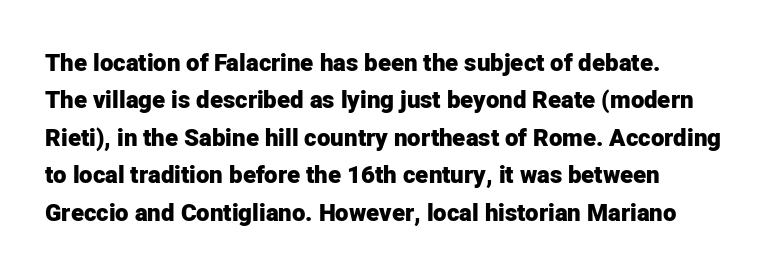
Q: Is the text bold? A: Yes.
Q: Is the text italic (slanted)? A: No, it is upright.
Q: Is the text underlined? A: No.
Q: How is the paragraph aligned? A: Left-aligned.
Q: Is the spacing between letters normal or unusually wide? A: Normal.
Q: Is the spacing between lines tight, normal or loose? A: Normal.
